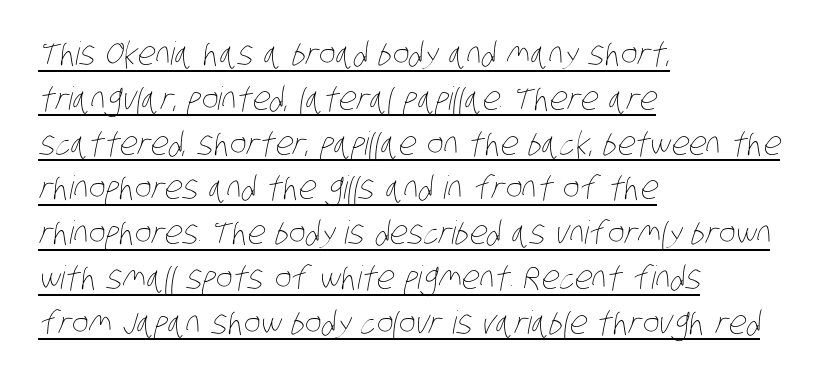
Q: Is the text bold? A: No.
Q: Is the text underlined? A: Yes.
Q: How is the paragraph aligned? A: Left-aligned.
Q: Is the spacing between letters normal or unusually wide? A: Normal.
Q: Is the spacing between lines tight, normal or loose? A: Normal.
Q: Width (condensed, normal, or wide)? A: Condensed.
Q: Stroke contrast? A: Low.
Q: x-height? A: Large.
Q: Monospaced? A: No.
